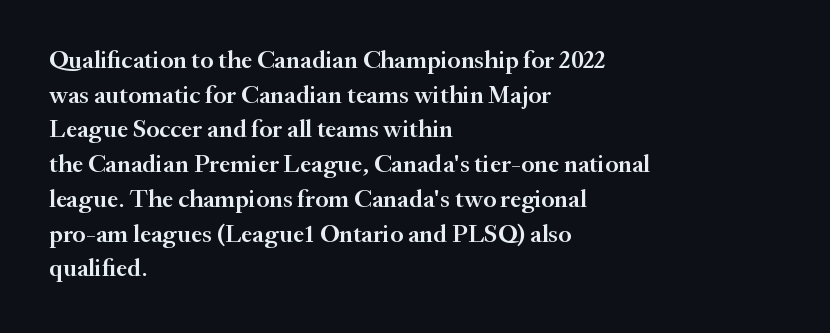
The image shows 25 px text type, upright; set left-aligned, normal line spacing (1.39x), normal letter spacing, not underlined.
